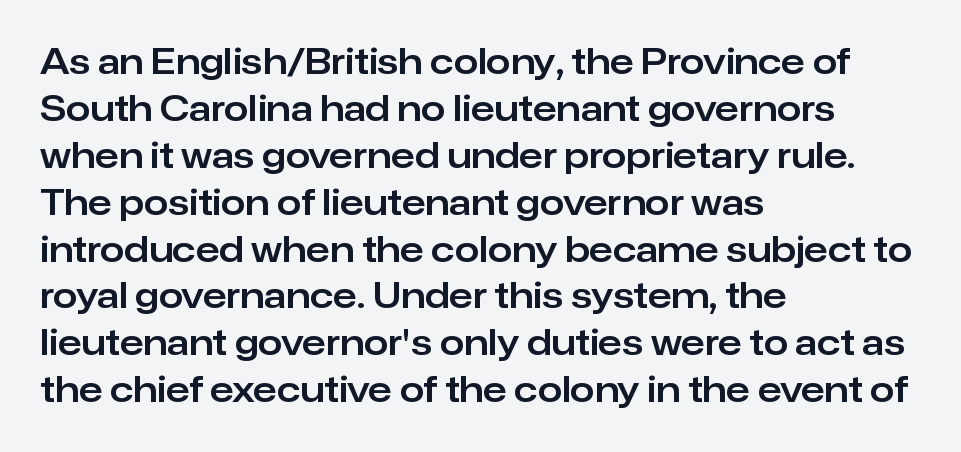
{"serif": "no", "italic": "no", "width": "normal", "stroke_contrast": "low", "x_height": "medium", "monospaced": "no", "underline": "no", "align": "left", "line_spacing": "normal", "line_spacing_ratio": 1.34, "letter_spacing": "normal", "letter_spacing_em": 0.0, "glyph_px": 35}
